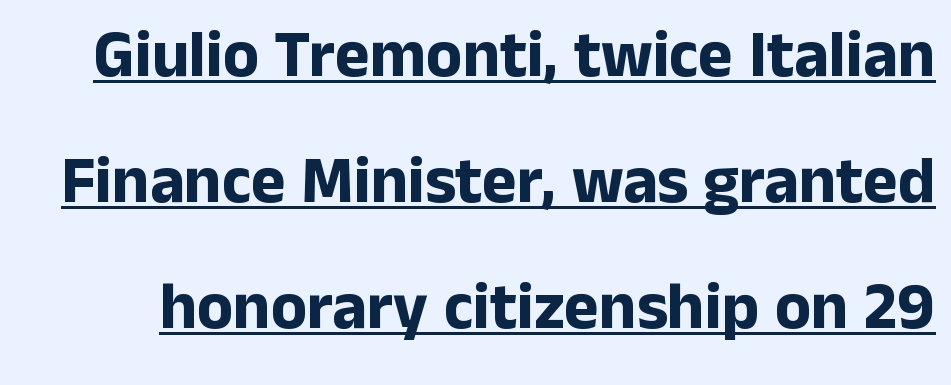
Q: Is the text bold? A: Yes.
Q: Is the text italic (slanted)? A: No, it is upright.
Q: Is the typeface a serif or a sans-serif typeface? A: Sans-serif.
Q: Is the text underlined? A: Yes.
Q: Is the spacing between letters normal or unusually wide? A: Normal.
Q: Is the spacing between lines tight, normal or loose? A: Loose.
Q: Width (condensed, normal, or wide)? A: Normal.
Q: Stroke contrast? A: Low.
Q: x-height? A: Medium.
Q: Monospaced? A: No.
